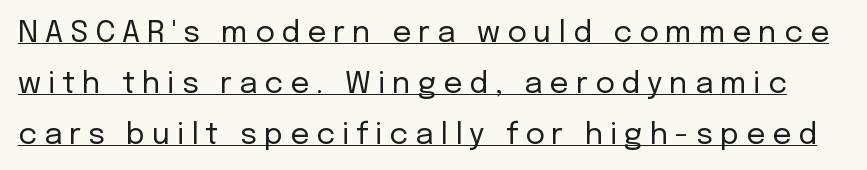
The image shows 30 px regular-weight sans-serif type, upright; set normal line spacing (1.7x), unusually wide letter spacing (+0.23 em), underlined; low stroke contrast and a medium x-height.
